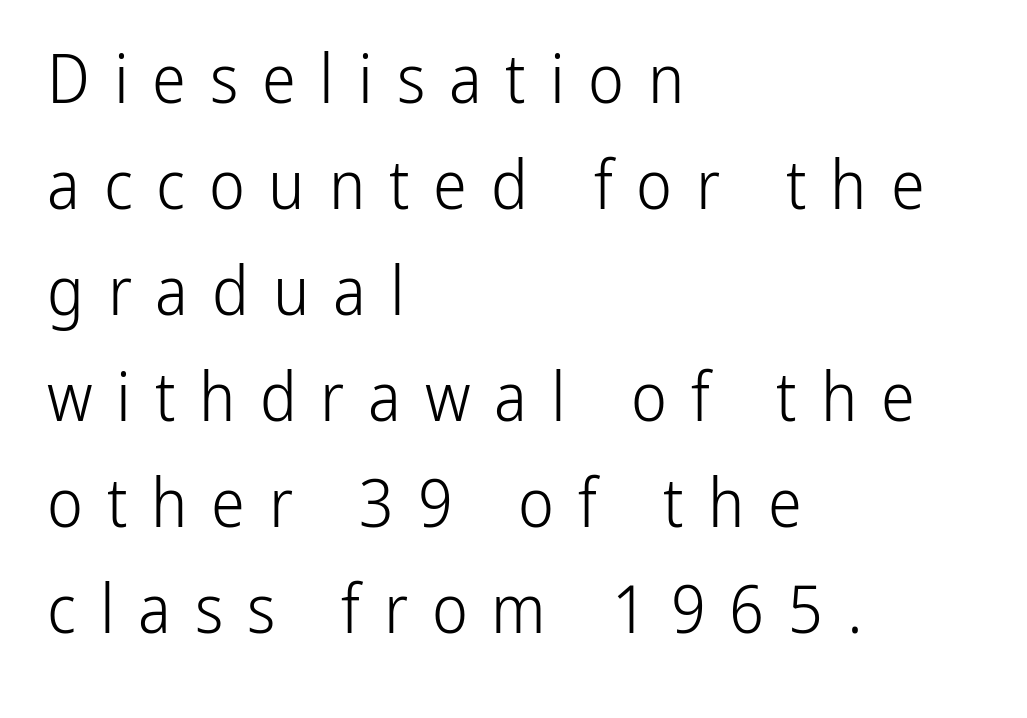
The image shows 68 px light, condensed sans-serif type, upright; set left-aligned, normal line spacing (1.56x), unusually wide letter spacing (+0.35 em), not underlined; low stroke contrast and a medium x-height.
